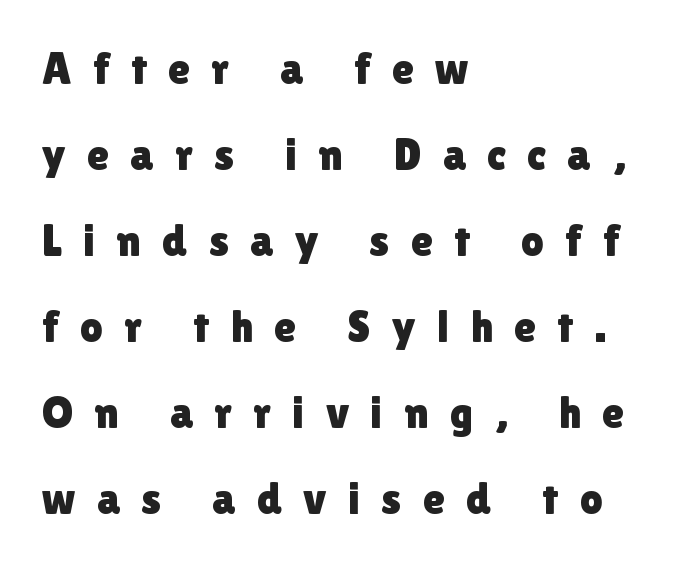
Q: Is the text italic (slanted)? A: No, it is upright.
Q: Is the typeface a serif or a sans-serif typeface? A: Sans-serif.
Q: Is the text underlined? A: No.
Q: How is the paragraph aligned? A: Left-aligned.
Q: Is the spacing between letters normal or unusually wide? A: Unusually wide.
Q: Is the spacing between lines tight, normal or loose? A: Loose.
Q: Width (condensed, normal, or wide)? A: Normal.
Q: x-height? A: Medium.
Q: Monospaced? A: No.
